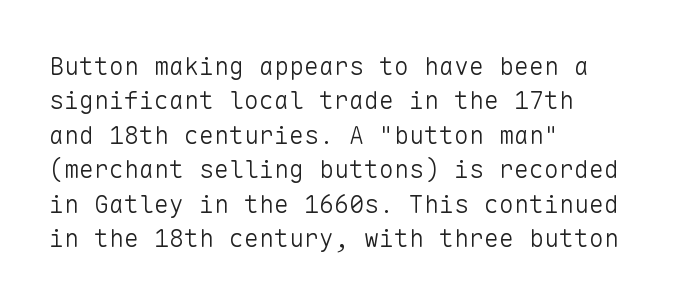
{"italic": "no", "bold": "no", "underline": "no", "align": "left", "line_spacing": "normal", "line_spacing_ratio": 1.38, "letter_spacing": "normal", "letter_spacing_em": 0.0, "glyph_px": 25}
